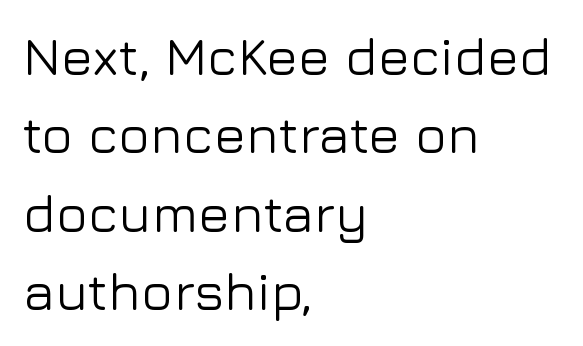
{"serif": "no", "italic": "no", "width": "normal", "stroke_contrast": "low", "x_height": "medium", "monospaced": "no", "underline": "no", "align": "left", "line_spacing": "normal", "line_spacing_ratio": 1.48, "letter_spacing": "normal", "letter_spacing_em": 0.0, "glyph_px": 53}
